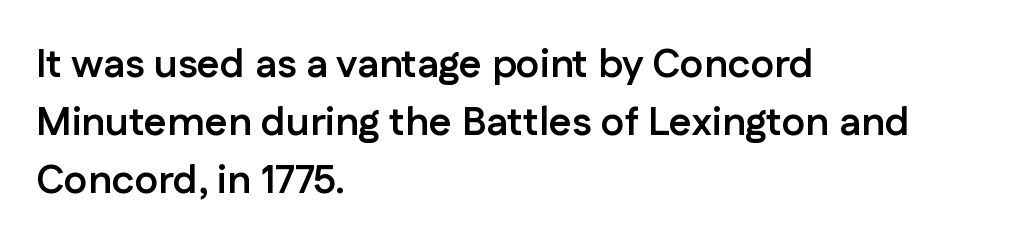
{"serif": "no", "italic": "no", "bold": "yes", "weight": "semibold", "width": "normal", "stroke_contrast": "low", "x_height": "medium", "monospaced": "no", "underline": "no", "align": "left", "line_spacing": "normal", "line_spacing_ratio": 1.45, "letter_spacing": "normal", "letter_spacing_em": 0.0, "glyph_px": 40}
